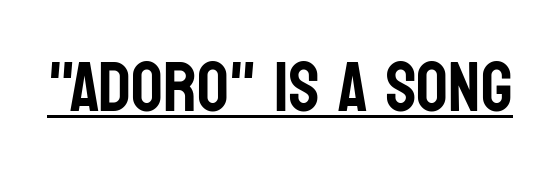
{"serif": "no", "italic": "no", "width": "condensed", "stroke_contrast": "low", "x_height": "large", "monospaced": "no", "underline": "yes", "letter_spacing": "normal", "letter_spacing_em": 0.0, "glyph_px": 70}
